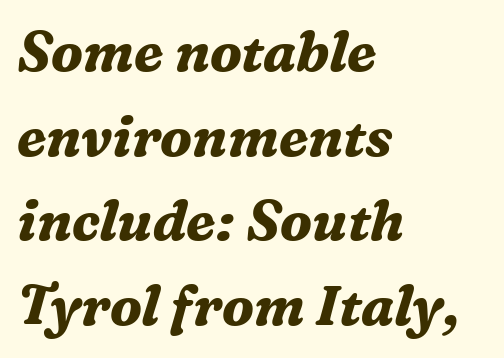
The image shows 55 px bold serif type, italic (leaning right); set left-aligned, normal line spacing (1.54x), normal letter spacing, not underlined; medium stroke contrast and a medium x-height.
